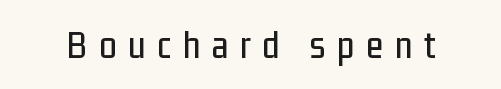
The image shows 39 px condensed sans-serif type, upright; set unusually wide letter spacing (+0.3 em), not underlined; low stroke contrast and a medium x-height.
